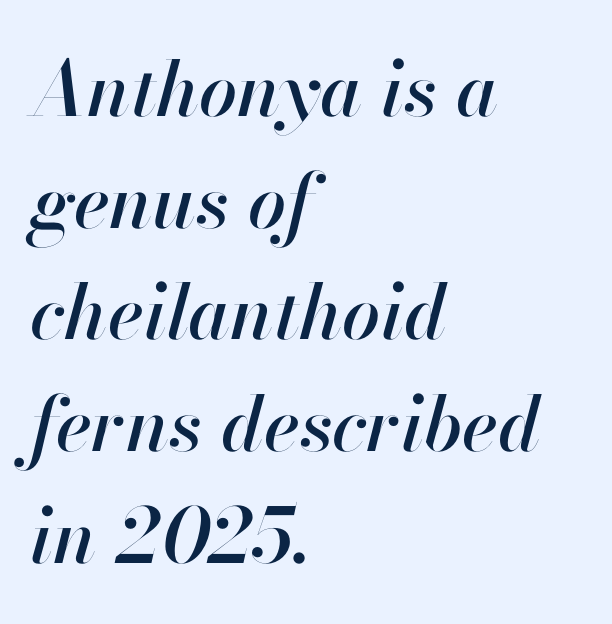
{"italic": "yes", "lean": "right", "slant_degrees": 13, "width": "normal", "stroke_contrast": "high", "x_height": "small", "monospaced": "no", "underline": "no", "align": "left", "line_spacing": "normal", "line_spacing_ratio": 1.47, "letter_spacing": "normal", "letter_spacing_em": 0.0, "glyph_px": 76}
